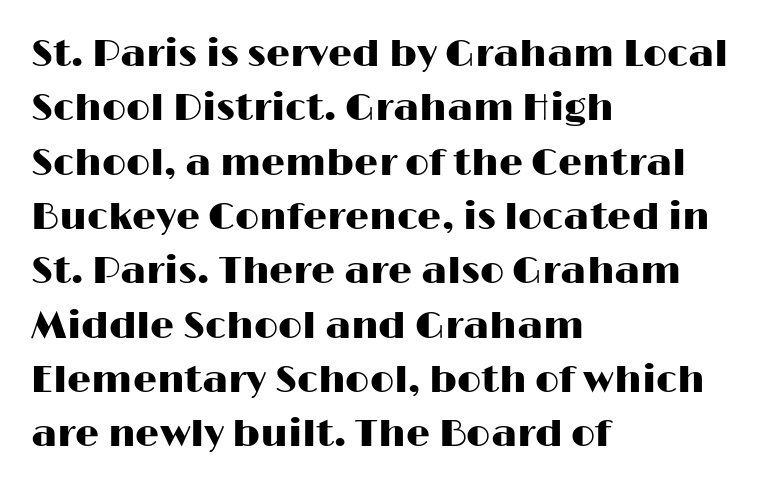
The image shows 38 px wide sans-serif type, upright; set left-aligned, normal line spacing (1.43x), normal letter spacing, not underlined; high stroke contrast and a medium x-height.
